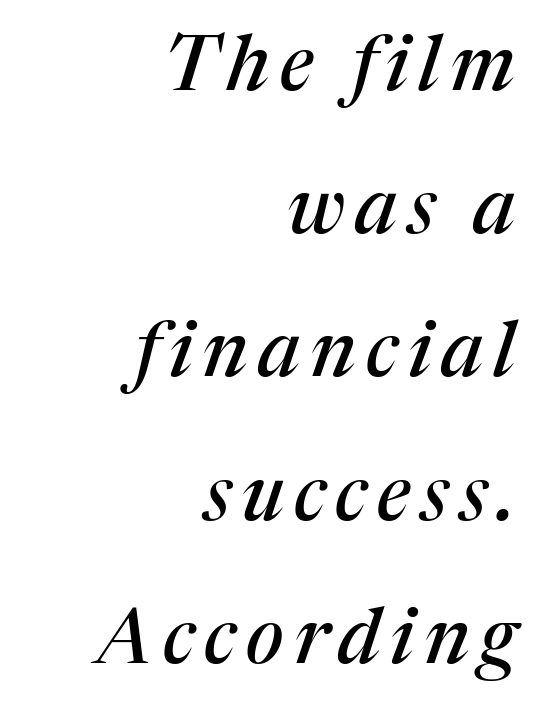
Q: Is the text italic (slanted)? A: Yes, it leans right by about 17 degrees.
Q: Is the typeface a serif or a sans-serif typeface? A: Serif.
Q: Is the text underlined? A: No.
Q: How is the paragraph aligned? A: Right-aligned.
Q: Width (condensed, normal, or wide)? A: Normal.
Q: Stroke contrast? A: Medium.
Q: x-height? A: Medium.
Q: Monospaced? A: No.
